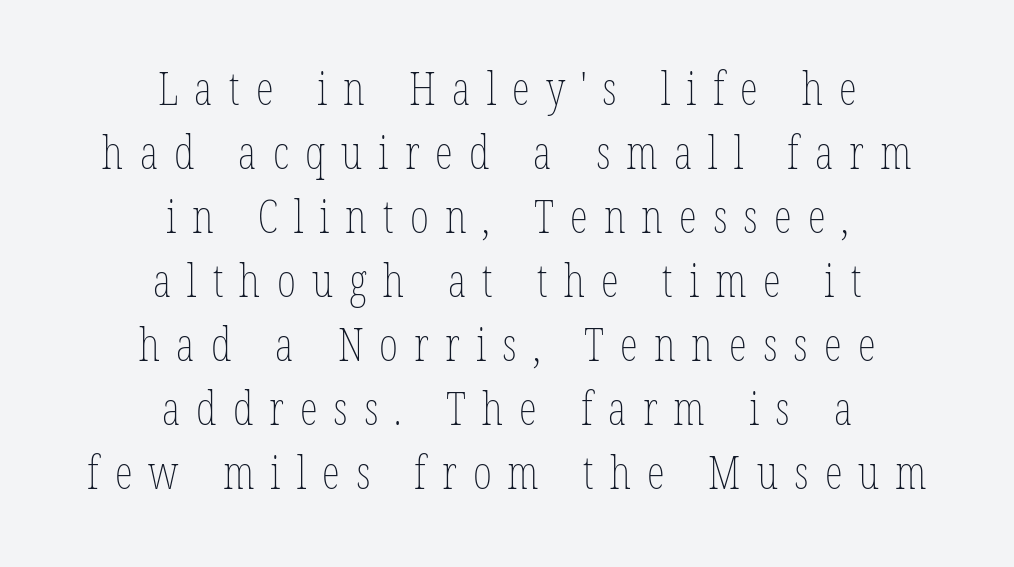
Varying glyph widths throughout — classic text-font behaviour. The font's upright variant was chosen for this text. The baseline area is clear. Where is the straight margin? There isn't one; the lines are centered. The passage shown has open, widely tracked lettering throughout.
